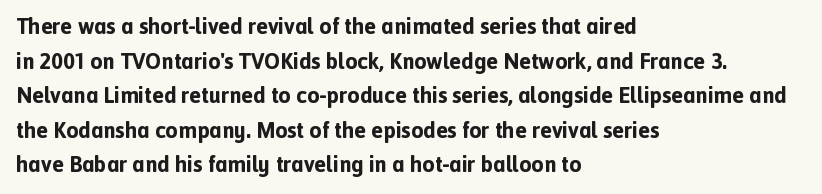
{"italic": "no", "bold": "yes", "underline": "no", "align": "left", "line_spacing": "normal", "line_spacing_ratio": 1.57, "letter_spacing": "normal", "letter_spacing_em": 0.0, "glyph_px": 22}
